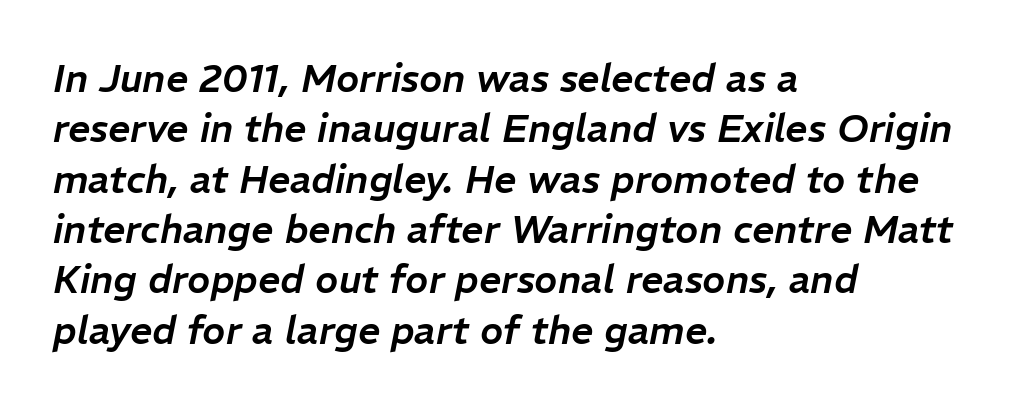
{"italic": "yes", "lean": "right", "slant_degrees": 11, "width": "normal", "stroke_contrast": "low", "x_height": "medium", "monospaced": "no", "underline": "no", "align": "left", "line_spacing": "normal", "line_spacing_ratio": 1.29, "letter_spacing": "normal", "letter_spacing_em": 0.0, "glyph_px": 39}
